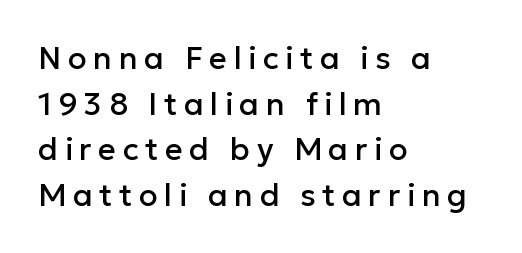
Q: Is the text italic (slanted)? A: No, it is upright.
Q: Is the typeface a serif or a sans-serif typeface? A: Sans-serif.
Q: Is the text underlined? A: No.
Q: How is the paragraph aligned? A: Left-aligned.
Q: Is the spacing between letters normal or unusually wide? A: Unusually wide.
Q: Is the spacing between lines tight, normal or loose? A: Normal.
Q: Width (condensed, normal, or wide)? A: Normal.
Q: Stroke contrast? A: Low.
Q: x-height? A: Medium.
Q: Monospaced? A: No.
